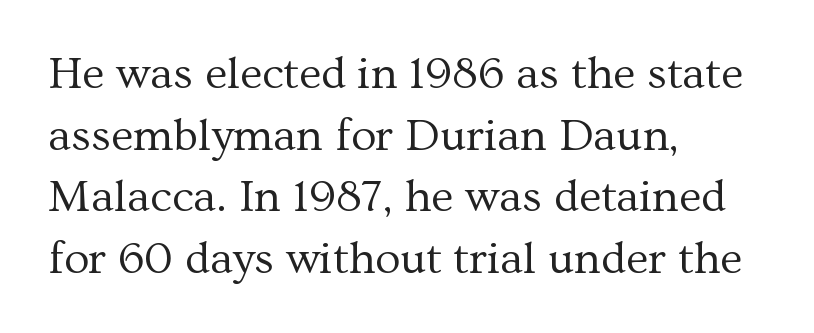
The image shows 46 px regular-weight serif type, upright; set left-aligned, normal line spacing (1.34x), normal letter spacing, not underlined; medium stroke contrast and a medium x-height.
